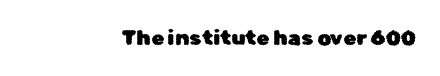
Q: Is the text italic (slanted)? A: No, it is upright.
Q: Is the text underlined? A: No.
Q: Is the spacing between letters normal or unusually wide? A: Normal.
